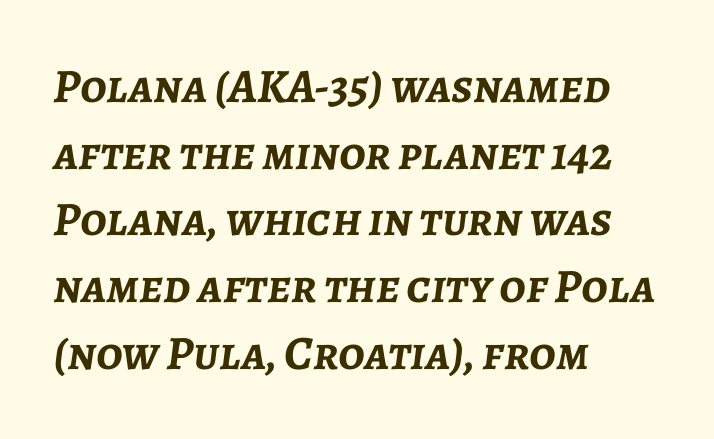
The image shows 48 px semibold type, italic (leaning right); set left-aligned, normal line spacing (1.39x), normal letter spacing, not underlined; low stroke contrast and a medium x-height.
